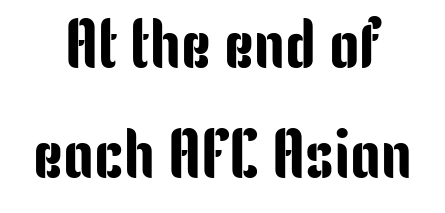
{"serif": "no", "italic": "no", "width": "condensed", "stroke_contrast": "low", "x_height": "medium", "monospaced": "no", "underline": "no", "line_spacing": "normal", "line_spacing_ratio": 1.62, "letter_spacing": "normal", "letter_spacing_em": 0.0, "glyph_px": 68}
